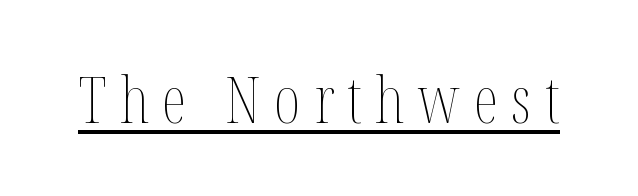
The image shows 64 px thin, condensed type, upright; set unusually wide letter spacing (+0.21 em), underlined; medium stroke contrast and a medium x-height.
